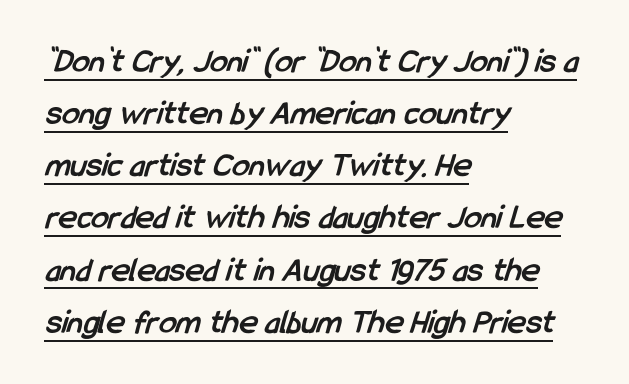
The image shows 35 px semibold, condensed sans-serif type; set left-aligned, normal line spacing (1.49x), normal letter spacing, underlined; low stroke contrast and a medium x-height.
